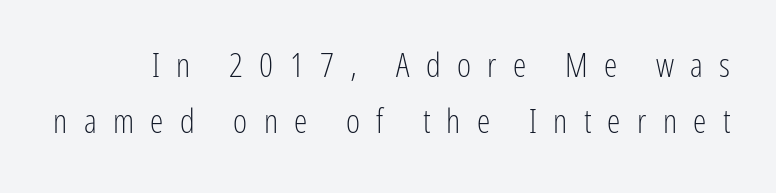
Q: Is the text bold? A: No.
Q: Is the text italic (slanted)? A: No, it is upright.
Q: Is the typeface a serif or a sans-serif typeface? A: Sans-serif.
Q: Is the text underlined? A: No.
Q: Is the spacing between letters normal or unusually wide? A: Unusually wide.
Q: Is the spacing between lines tight, normal or loose? A: Normal.
Q: Width (condensed, normal, or wide)? A: Condensed.
Q: Stroke contrast? A: Low.
Q: x-height? A: Medium.
Q: Monospaced? A: No.
